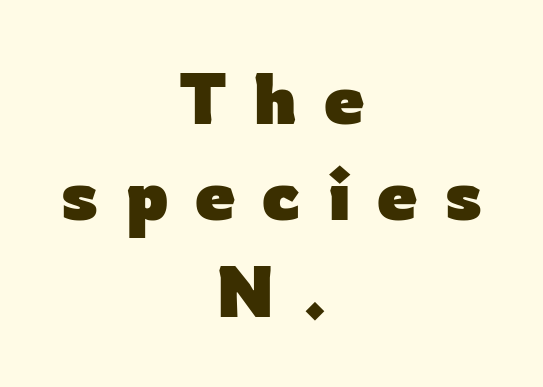
Q: Is the text bold? A: Yes.
Q: Is the text italic (slanted)? A: No, it is upright.
Q: Is the typeface a serif or a sans-serif typeface? A: Sans-serif.
Q: Is the text underlined? A: No.
Q: How is the paragraph aligned? A: Centered.
Q: Is the spacing between letters normal or unusually wide? A: Unusually wide.
Q: Is the spacing between lines tight, normal or loose? A: Normal.
Q: Width (condensed, normal, or wide)? A: Normal.
Q: Stroke contrast? A: Low.
Q: x-height? A: Medium.
Q: Monospaced? A: No.
